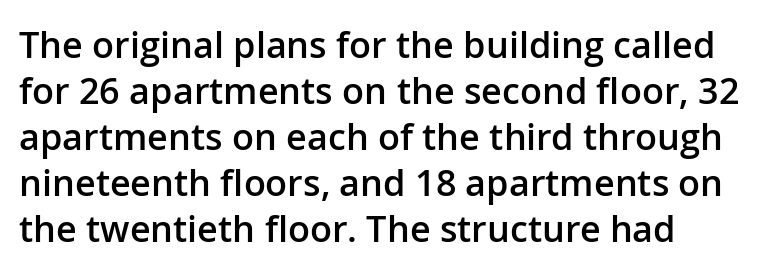
Q: Is the text bold? A: Semi-bold.
Q: Is the text italic (slanted)? A: No, it is upright.
Q: Is the typeface a serif or a sans-serif typeface? A: Sans-serif.
Q: Is the text underlined? A: No.
Q: Is the spacing between letters normal or unusually wide? A: Normal.
Q: Is the spacing between lines tight, normal or loose? A: Normal.
Q: Width (condensed, normal, or wide)? A: Normal.
Q: Stroke contrast? A: Low.
Q: x-height? A: Medium.
Q: Monospaced? A: No.
